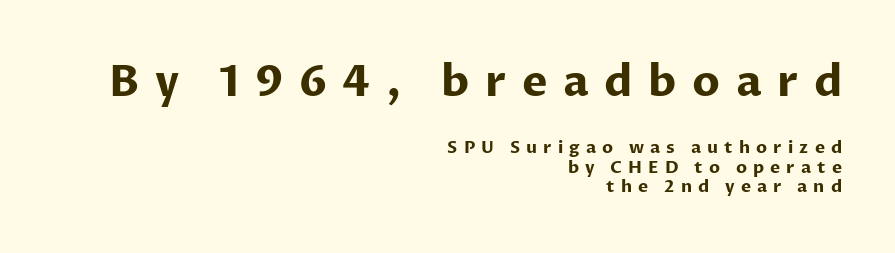
The image shows 43 px bold sans-serif type, upright; set right-aligned, tight line spacing (1.14x), unusually wide letter spacing (+0.36 em), not underlined; the first (top) block is 2.53x larger; low stroke contrast and a medium x-height.
